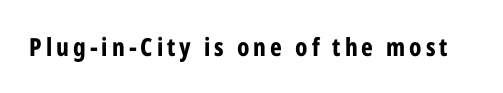
{"italic": "no", "bold": "yes", "underline": "no", "glyph_px": 25}
